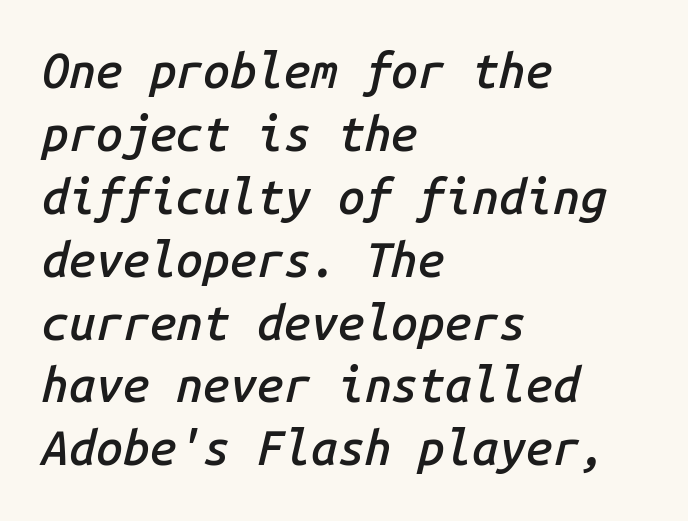
The image shows 48 px semibold type, italic (leaning right), monospaced; set left-aligned, normal line spacing (1.31x), normal letter spacing, not underlined; low stroke contrast and a medium x-height.
